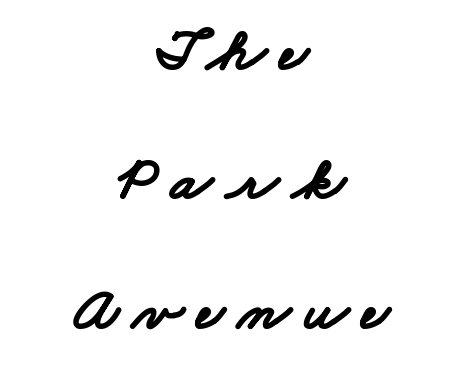
Q: Is the text bold? A: Yes.
Q: Is the typeface a serif or a sans-serif typeface? A: Sans-serif.
Q: Is the text underlined? A: No.
Q: How is the paragraph aligned? A: Centered.
Q: Is the spacing between letters normal or unusually wide? A: Unusually wide.
Q: Is the spacing between lines tight, normal or loose? A: Loose.
Q: Width (condensed, normal, or wide)? A: Wide.
Q: Stroke contrast? A: Low.
Q: x-height? A: Small.
Q: Monospaced? A: No.
